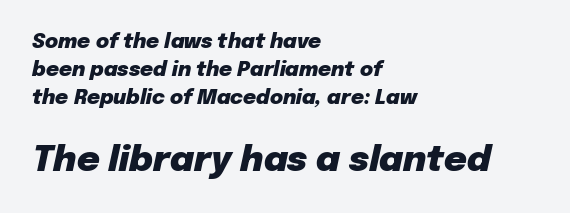
The following chunk of copy outweighs the initial chunk in type size. Is this a fixed-width face? No — the glyphs have proportional, varying widths. Vertically, the passage feels balanced, rows spaced as you'd expect. An italicized treatment has been applied to the whole sample.
